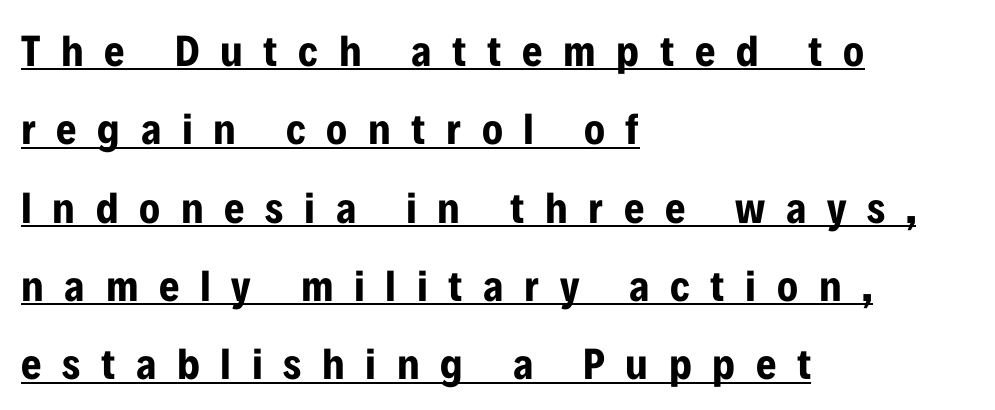
Q: Is the text bold? A: Yes.
Q: Is the text italic (slanted)? A: No, it is upright.
Q: Is the typeface a serif or a sans-serif typeface? A: Sans-serif.
Q: Is the text underlined? A: Yes.
Q: How is the paragraph aligned? A: Left-aligned.
Q: Is the spacing between letters normal or unusually wide? A: Unusually wide.
Q: Width (condensed, normal, or wide)? A: Condensed.
Q: Stroke contrast? A: Low.
Q: x-height? A: Medium.
Q: Monospaced? A: No.
